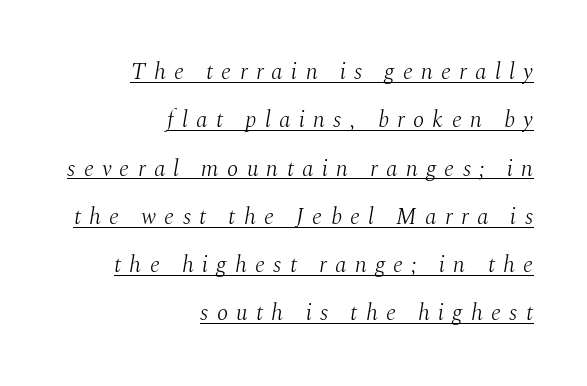
{"italic": "yes", "lean": "right", "slant_degrees": 10, "bold": "no", "underline": "yes", "align": "right", "line_spacing": "loose", "line_spacing_ratio": 2.1, "letter_spacing": "wide", "letter_spacing_em": 0.36, "glyph_px": 23}
